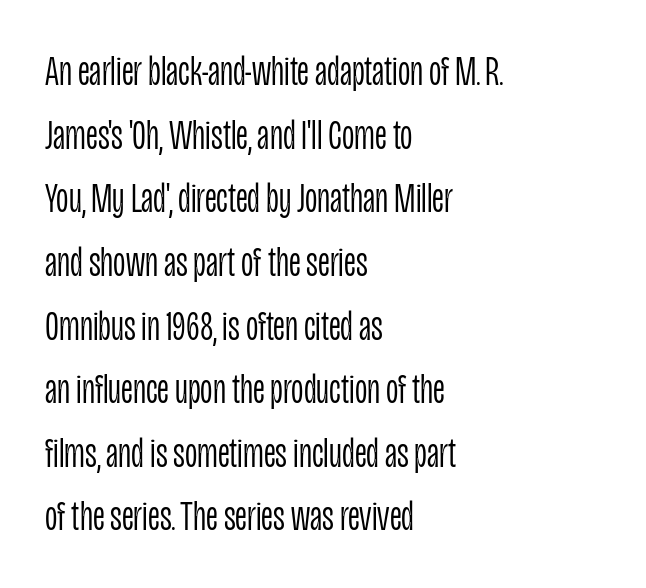
The image shows 43 px light, condensed sans-serif type, upright; set left-aligned, normal line spacing (1.48x), normal letter spacing, not underlined; low stroke contrast and a large x-height.
